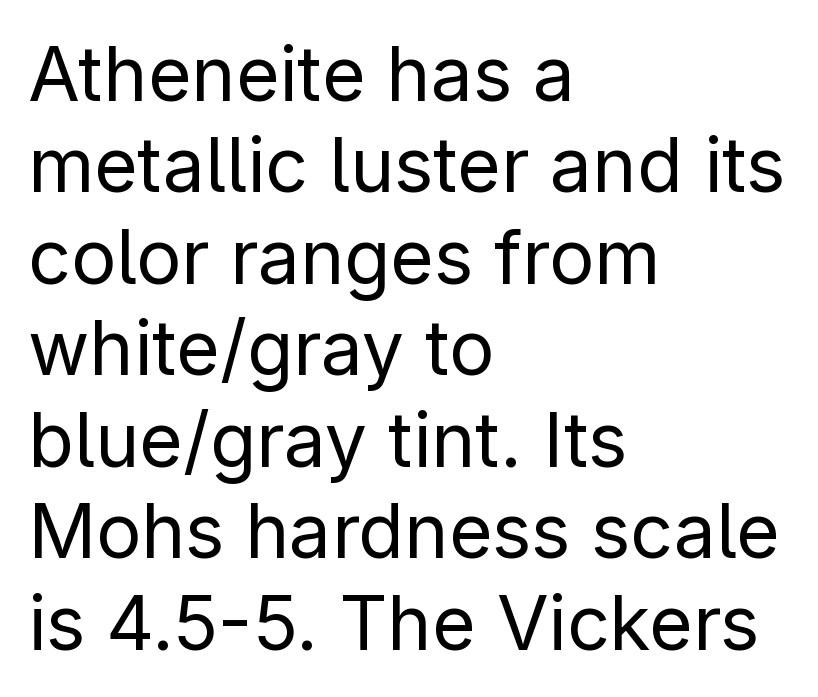
The image shows 75 px regular-weight sans-serif type, upright; set left-aligned, line spacing 1.22x, normal letter spacing, not underlined; low stroke contrast and a medium x-height.
